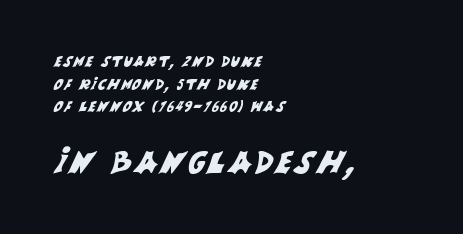
{"serif": "no", "width": "normal", "stroke_contrast": "medium", "x_height": "large", "monospaced": "no", "underline": "no", "align": "left", "line_spacing": "normal", "line_spacing_ratio": 1.61, "larger_block": "second", "size_ratio": 2.14, "glyph_px": 30}
